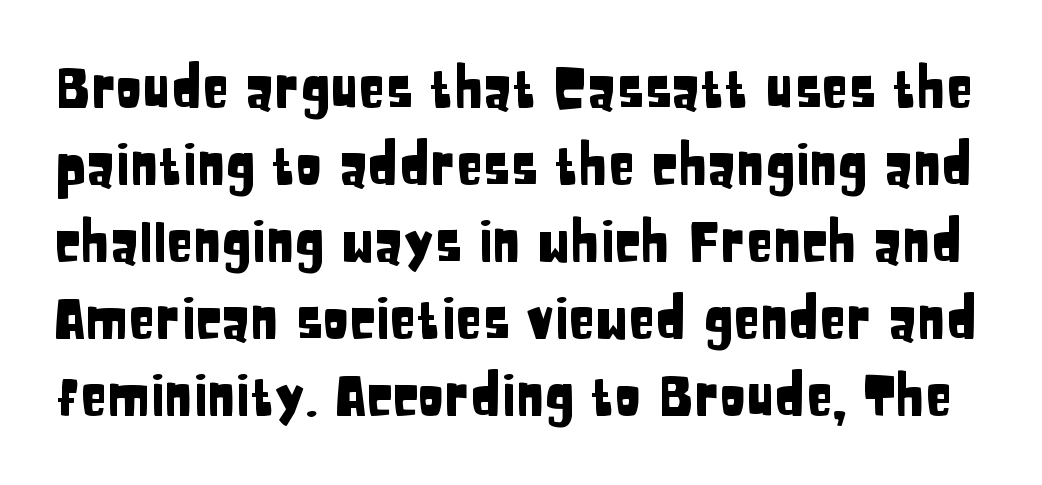
{"serif": "no", "italic": "no", "width": "condensed", "stroke_contrast": "low", "x_height": "large", "monospaced": "no", "underline": "no", "line_spacing": "normal", "line_spacing_ratio": 1.4, "letter_spacing": "normal", "letter_spacing_em": 0.0, "glyph_px": 55}
